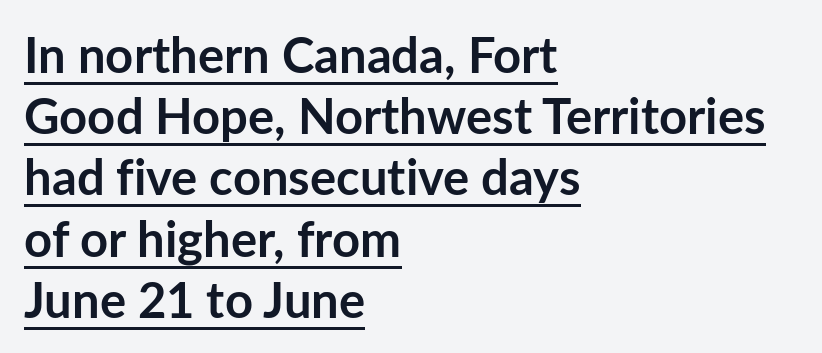
The image shows 49 px semibold sans-serif type, upright; set left-aligned, normal line spacing (1.25x), normal letter spacing, underlined; low stroke contrast and a medium x-height.
